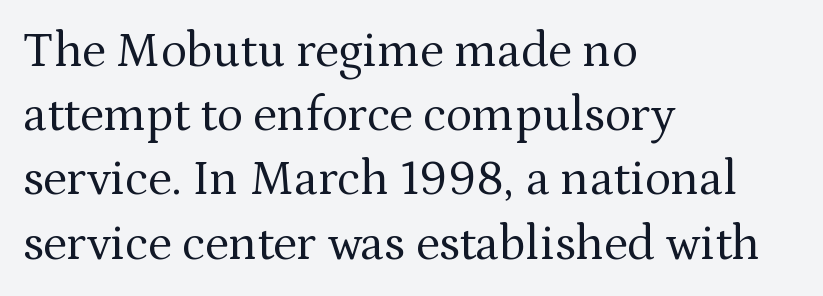
The image shows 49 px regular-weight serif type, upright; set left-aligned, normal line spacing (1.31x), normal letter spacing, not underlined; medium stroke contrast and a medium x-height.
